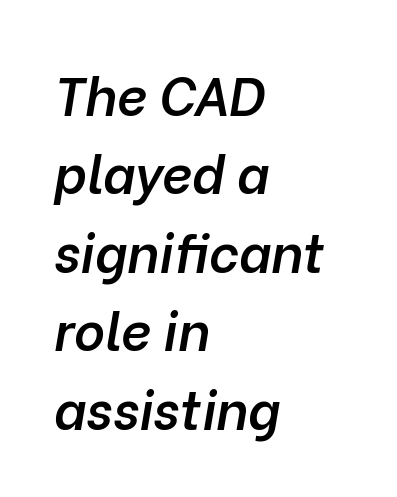
The image shows 53 px semibold type, italic (leaning right); set left-aligned, normal line spacing (1.48x), normal letter spacing, not underlined; low stroke contrast and a medium x-height.
